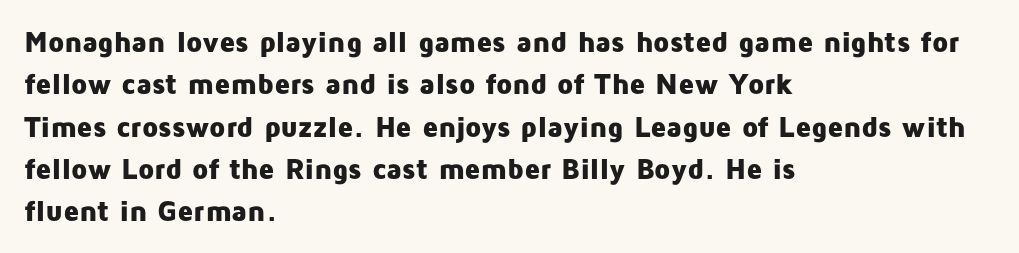
The image shows 29 px heavy sans-serif type, upright; set left-aligned, normal line spacing (1.46x), normal letter spacing, not underlined; low stroke contrast and a medium x-height.
